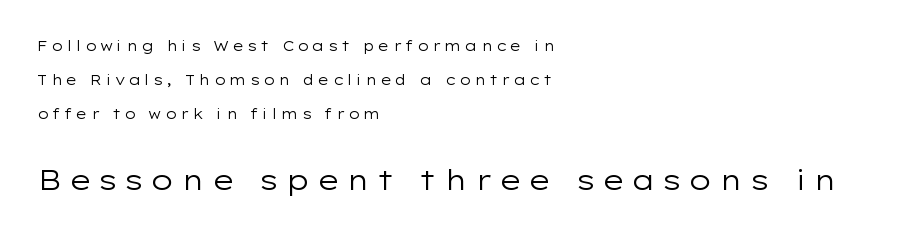
Q: Is the text bold? A: No.
Q: Is the text italic (slanted)? A: No, it is upright.
Q: Is the typeface a serif or a sans-serif typeface? A: Sans-serif.
Q: Is the text underlined? A: No.
Q: How is the paragraph aligned? A: Left-aligned.
Q: Is the spacing between letters normal or unusually wide? A: Unusually wide.
Q: Is the spacing between lines tight, normal or loose? A: Loose.
Q: Which block of text is set in a larger size, the first (top) or the second (bottom)? A: The second (bottom) one.
Q: Width (condensed, normal, or wide)? A: Wide.
Q: Stroke contrast? A: Low.
Q: x-height? A: Medium.
Q: Monospaced? A: No.
